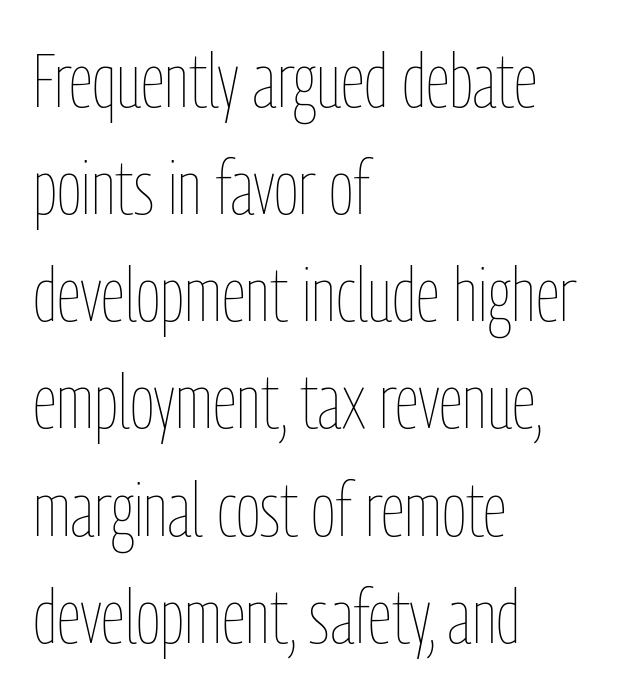
Q: Is the text bold? A: No.
Q: Is the text italic (slanted)? A: No, it is upright.
Q: Is the text underlined? A: No.
Q: How is the paragraph aligned? A: Left-aligned.
Q: Is the spacing between letters normal or unusually wide? A: Normal.
Q: Is the spacing between lines tight, normal or loose? A: Normal.
Q: Width (condensed, normal, or wide)? A: Condensed.
Q: Stroke contrast? A: Low.
Q: x-height? A: Medium.
Q: Monospaced? A: No.
